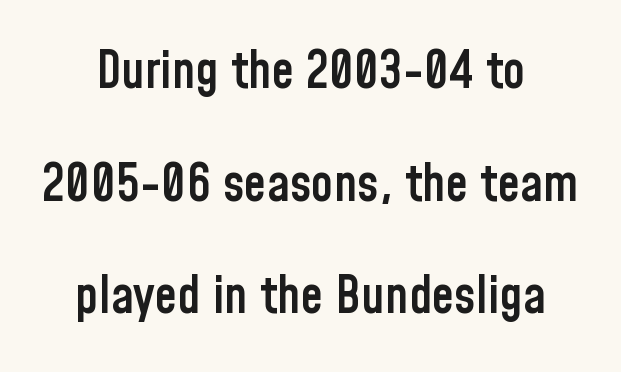
{"serif": "no", "italic": "no", "bold": "semi", "weight": "semibold", "width": "condensed", "stroke_contrast": "low", "x_height": "medium", "monospaced": "no", "underline": "no", "align": "center", "line_spacing": "loose", "line_spacing_ratio": 2.21, "letter_spacing": "normal", "letter_spacing_em": 0.0, "glyph_px": 51}
